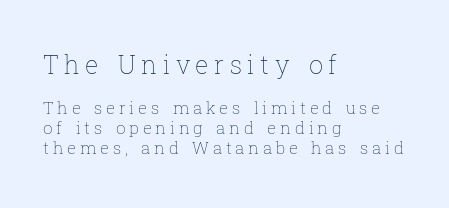
Q: Is the text bold? A: No.
Q: Is the text italic (slanted)? A: No, it is upright.
Q: Is the text underlined? A: No.
Q: How is the paragraph aligned? A: Left-aligned.
Q: Is the spacing between letters normal or unusually wide? A: Unusually wide.
Q: Which block of text is set in a larger size, the first (top) or the second (bottom)? A: The first (top) one.
